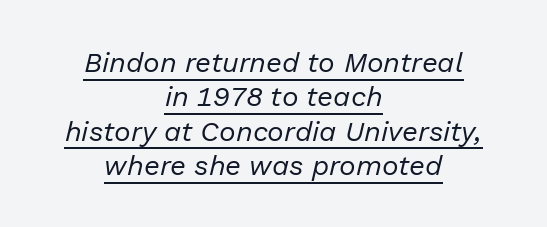
These glyphs show unthickened strokes, regular width or finer. Inter-character spacing is left at the font's built-in metrics. The face used here is proportionally spaced, like ordinary book or web type. This sample uses an oblique cut, with every glyph tilted off the vertical.
